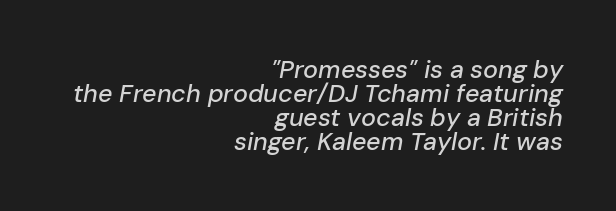
Only glyphs here, with clear space below each row. Visually the block forms a straight wall on the right and a jagged coastline on the left. Every character sits at an angle, as italics do. Honestly, the rows look squashed on top of each other. The type is set solid horizontally, with unmodified tracking.
